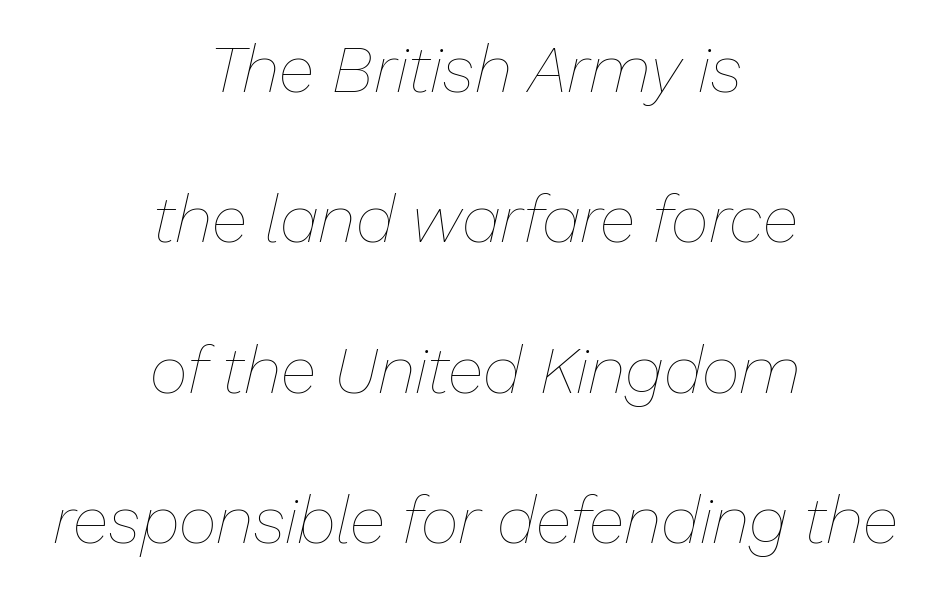
Q: Is the text bold? A: No.
Q: Is the text italic (slanted)? A: Yes, it leans right by about 13 degrees.
Q: Is the text underlined? A: No.
Q: How is the paragraph aligned? A: Centered.
Q: Is the spacing between letters normal or unusually wide? A: Normal.
Q: Is the spacing between lines tight, normal or loose? A: Loose.
Q: Width (condensed, normal, or wide)? A: Normal.
Q: Stroke contrast? A: Low.
Q: x-height? A: Medium.
Q: Monospaced? A: No.
